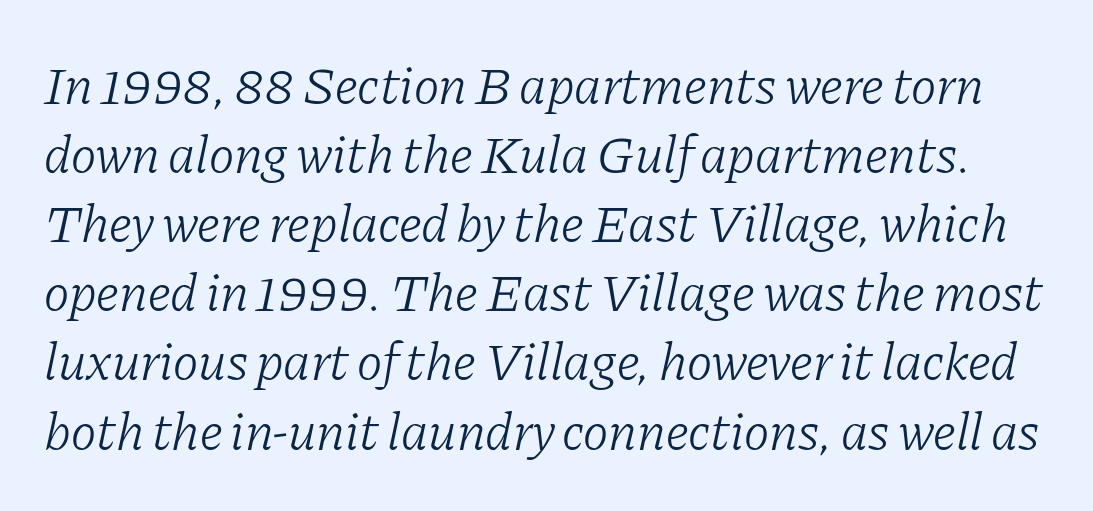
Q: Is the text bold? A: No.
Q: Is the text italic (slanted)? A: Yes, it leans right by about 11 degrees.
Q: Is the typeface a serif or a sans-serif typeface? A: Serif.
Q: Is the text underlined? A: No.
Q: Is the spacing between letters normal or unusually wide? A: Normal.
Q: Is the spacing between lines tight, normal or loose? A: Normal.
Q: Width (condensed, normal, or wide)? A: Normal.
Q: Stroke contrast? A: Low.
Q: x-height? A: Medium.
Q: Monospaced? A: No.
